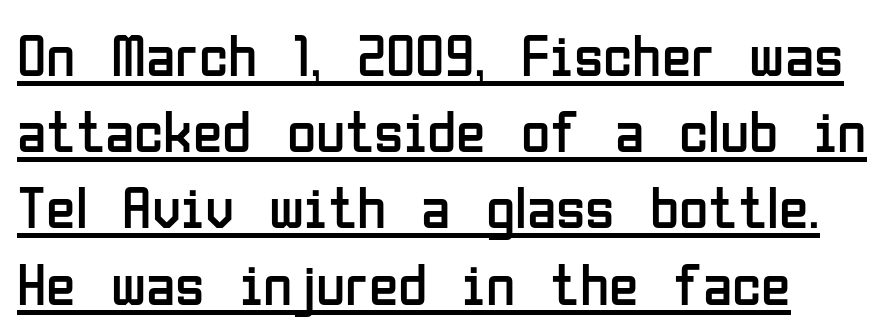
{"serif": "no", "italic": "no", "bold": "no", "weight": "regular", "width": "condensed", "stroke_contrast": "low", "x_height": "medium", "monospaced": "no", "underline": "yes", "line_spacing": "normal", "line_spacing_ratio": 1.27, "letter_spacing": "normal", "letter_spacing_em": 0.0, "glyph_px": 60}
